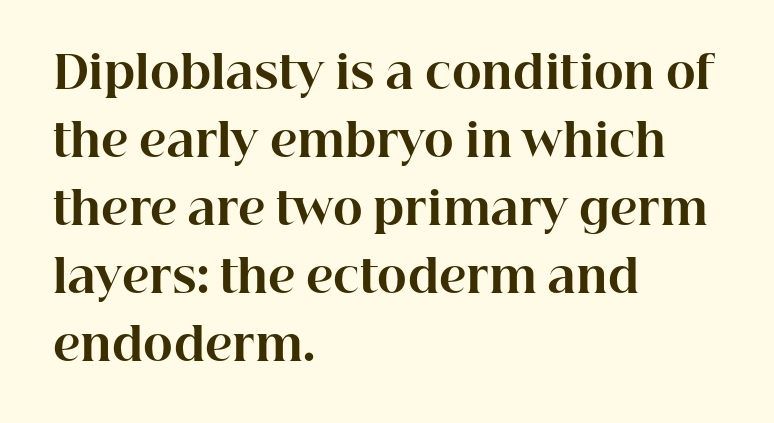
The image shows 45 px bold serif type, upright; set left-aligned, normal line spacing (1.51x), normal letter spacing, not underlined; high stroke contrast and a medium x-height.
